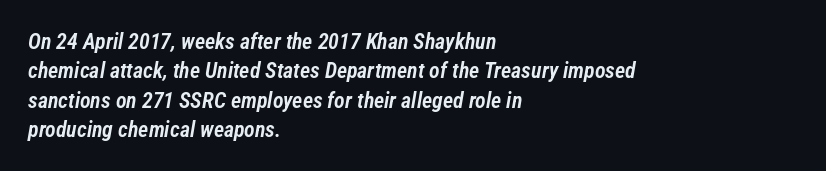
Spacing between characters is what you'd get straight out of the box. The passage shown is not underscored anywhere. The designer left line spacing at the default. Slant detected: the letters are inclined. A bit beefed up — I'd call it semibold rather than bold.
